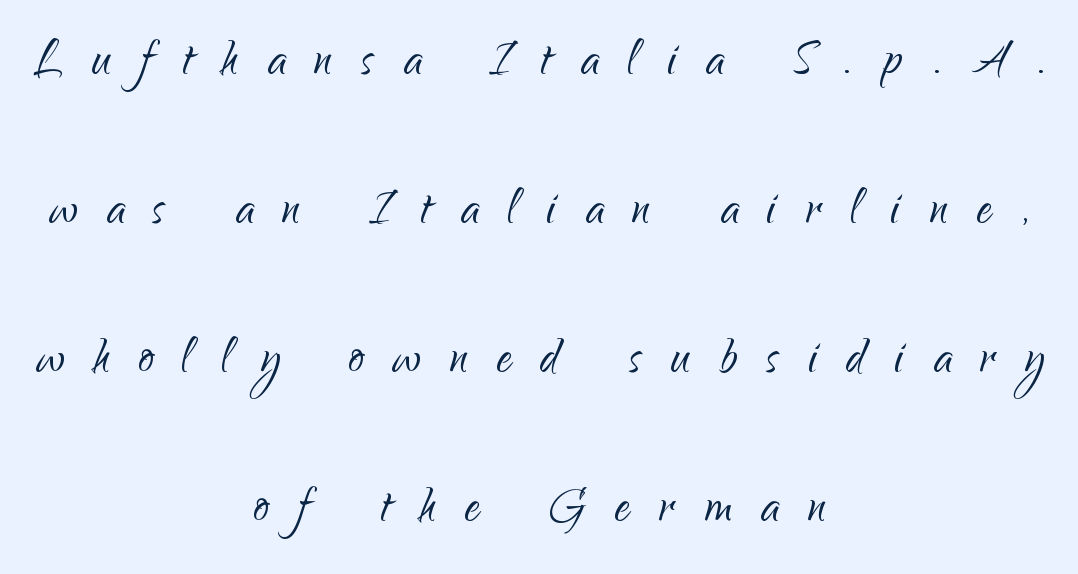
Note the varied advance widths — an 'i' is clearly narrower than an 'm'. Typeset on center — no edge is straight. Between one letter and the next there's a generous, obvious gap. Vertical stems look standard width or narrower in stroke.
